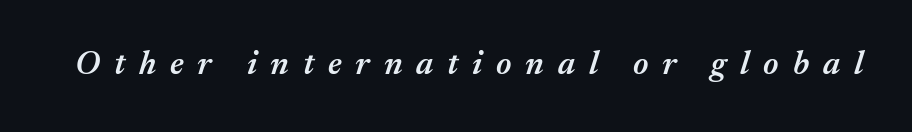
Caption: semibold face, moderately heavy strokes. Compared with typical body copy, the letter spacing here is much looser. The gap between lines stays unmarked. These lines were composed using italics. Spacing verdict: proportional, widths tailored to each character.
